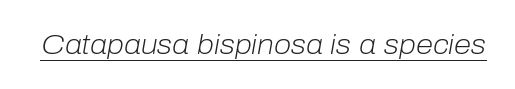
Q: Is the text bold? A: No.
Q: Is the text italic (slanted)? A: Yes, it leans right by about 10 degrees.
Q: Is the text underlined? A: Yes.
Q: Is the spacing between letters normal or unusually wide? A: Normal.
Q: Width (condensed, normal, or wide)? A: Normal.
Q: Stroke contrast? A: Low.
Q: x-height? A: Medium.
Q: Monospaced? A: No.
